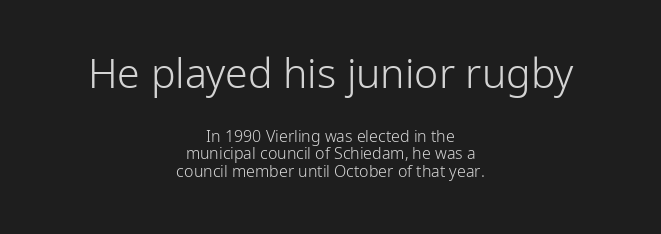
{"serif": "no", "italic": "no", "bold": "no", "weight": "light", "width": "normal", "stroke_contrast": "low", "x_height": "medium", "monospaced": "no", "underline": "no", "align": "center", "line_spacing": "tight", "line_spacing_ratio": 1.1, "letter_spacing": "normal", "letter_spacing_em": 0.0, "larger_block": "first", "size_ratio": 2.56, "glyph_px": 41}
